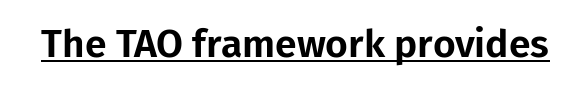
{"serif": "no", "italic": "no", "width": "normal", "stroke_contrast": "low", "x_height": "medium", "monospaced": "no", "underline": "yes", "letter_spacing": "normal", "letter_spacing_em": 0.0, "glyph_px": 39}
